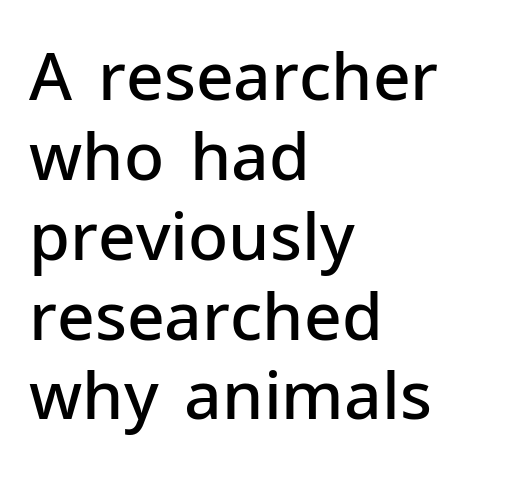
Q: Is the text bold? A: Semi-bold.
Q: Is the text italic (slanted)? A: No, it is upright.
Q: Is the typeface a serif or a sans-serif typeface? A: Sans-serif.
Q: Is the text underlined? A: No.
Q: How is the paragraph aligned? A: Left-aligned.
Q: Is the spacing between letters normal or unusually wide? A: Normal.
Q: Width (condensed, normal, or wide)? A: Normal.
Q: Stroke contrast? A: Low.
Q: x-height? A: Medium.
Q: Monospaced? A: No.
